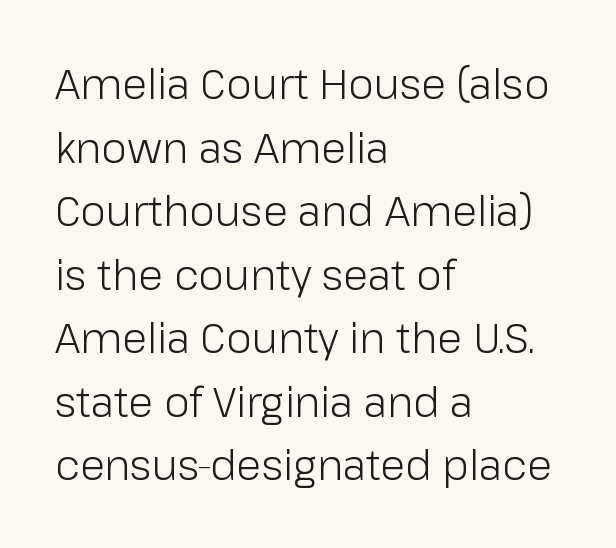
Q: Is the text bold? A: No.
Q: Is the text italic (slanted)? A: No, it is upright.
Q: Is the typeface a serif or a sans-serif typeface? A: Sans-serif.
Q: Is the text underlined? A: No.
Q: How is the paragraph aligned? A: Left-aligned.
Q: Is the spacing between letters normal or unusually wide? A: Normal.
Q: Is the spacing between lines tight, normal or loose? A: Normal.
Q: Width (condensed, normal, or wide)? A: Normal.
Q: Stroke contrast? A: Low.
Q: x-height? A: Medium.
Q: Monospaced? A: No.
